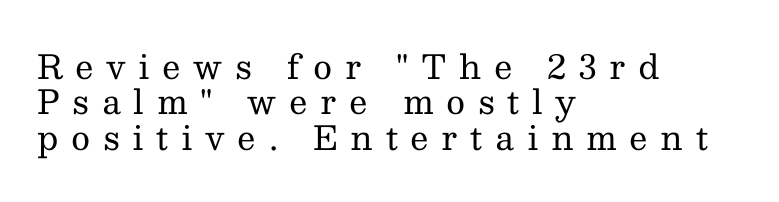
Q: Is the text bold? A: No.
Q: Is the text italic (slanted)? A: No, it is upright.
Q: Is the typeface a serif or a sans-serif typeface? A: Serif.
Q: Is the text underlined? A: No.
Q: How is the paragraph aligned? A: Left-aligned.
Q: Is the spacing between letters normal or unusually wide? A: Unusually wide.
Q: Is the spacing between lines tight, normal or loose? A: Tight.
Q: Width (condensed, normal, or wide)? A: Normal.
Q: Stroke contrast? A: Medium.
Q: x-height? A: Medium.
Q: Monospaced? A: No.
